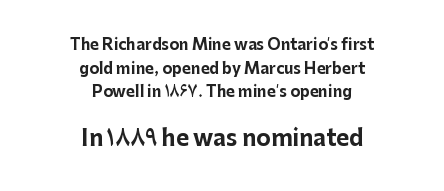
Leftover space on each line is divided equally before and after the words. Nobody drew a line under any word here. The sample has been set heavy, in full bold. The following chunk of copy outweighs the initial chunk in type size.
